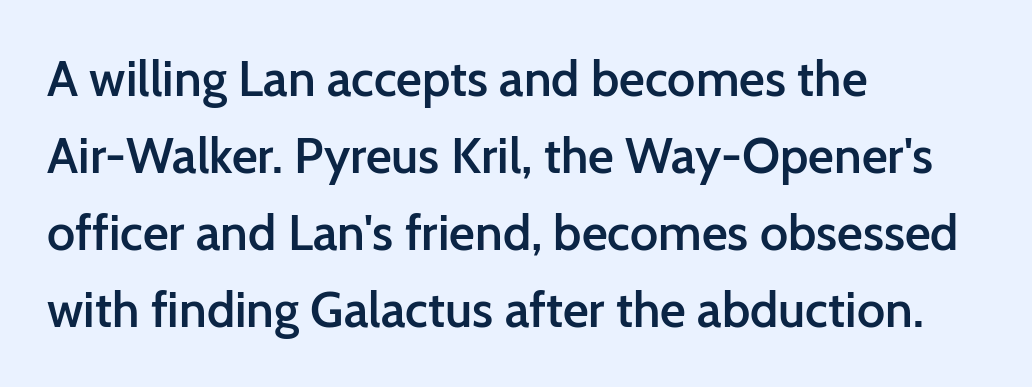
The image shows 50 px semibold sans-serif type, upright; set left-aligned, normal line spacing (1.54x), normal letter spacing, not underlined; low stroke contrast and a medium x-height.
